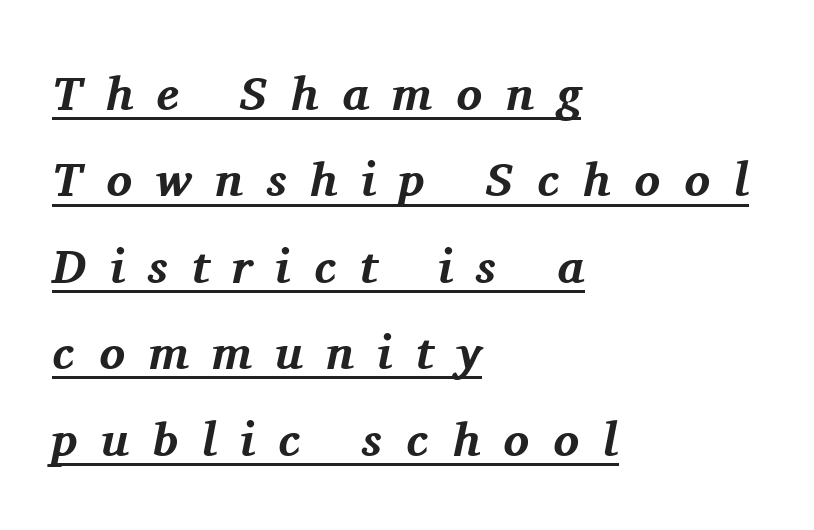
{"serif": "yes", "italic": "yes", "lean": "right", "slant_degrees": 11, "bold": "yes", "weight": "bold", "width": "normal", "stroke_contrast": "medium", "x_height": "medium", "monospaced": "no", "underline": "yes", "align": "left", "line_spacing_ratio": 1.8, "letter_spacing": "wide", "letter_spacing_em": 0.49, "glyph_px": 48}
